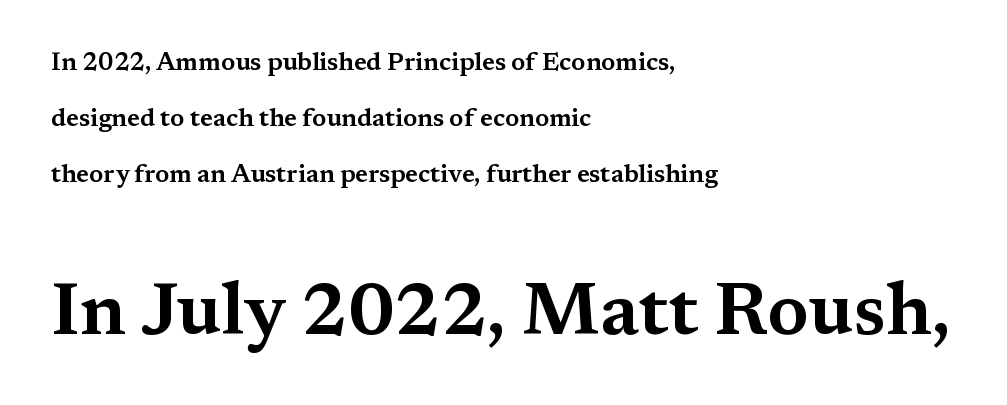
Where is the straight margin? On the left. Tall strokes in this sample are plumb rather than angled. If you squint, the bottom block still reads clearly — it's the larger of the two. This is serif lettering, the kind often seen in printed books. The letters advance in unequal steps, a hallmark of proportional type. Tracking value appears to be zero — textbook default spacing.
